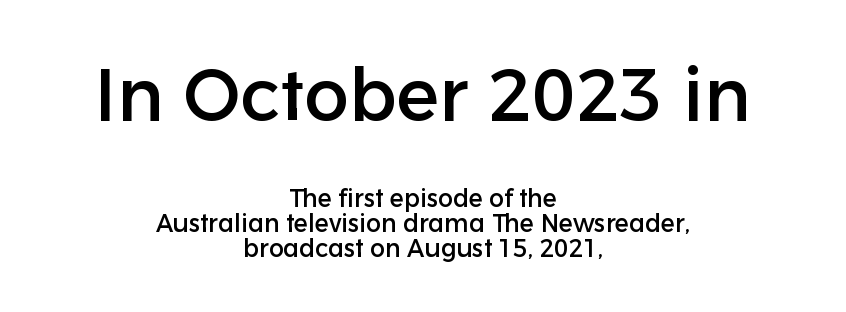
Q: Is the text italic (slanted)? A: No, it is upright.
Q: Is the typeface a serif or a sans-serif typeface? A: Sans-serif.
Q: Is the text underlined? A: No.
Q: How is the paragraph aligned? A: Centered.
Q: Is the spacing between letters normal or unusually wide? A: Normal.
Q: Is the spacing between lines tight, normal or loose? A: Tight.
Q: Which block of text is set in a larger size, the first (top) or the second (bottom)? A: The first (top) one.
Q: Width (condensed, normal, or wide)? A: Normal.
Q: Stroke contrast? A: Low.
Q: x-height? A: Medium.
Q: Monospaced? A: No.
